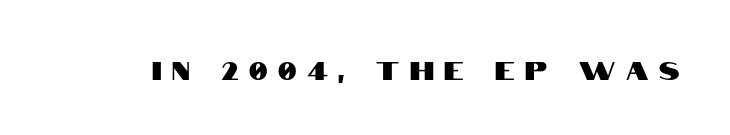
The image shows 25 px text type, upright; set unusually wide letter spacing (+0.42 em), not underlined.
